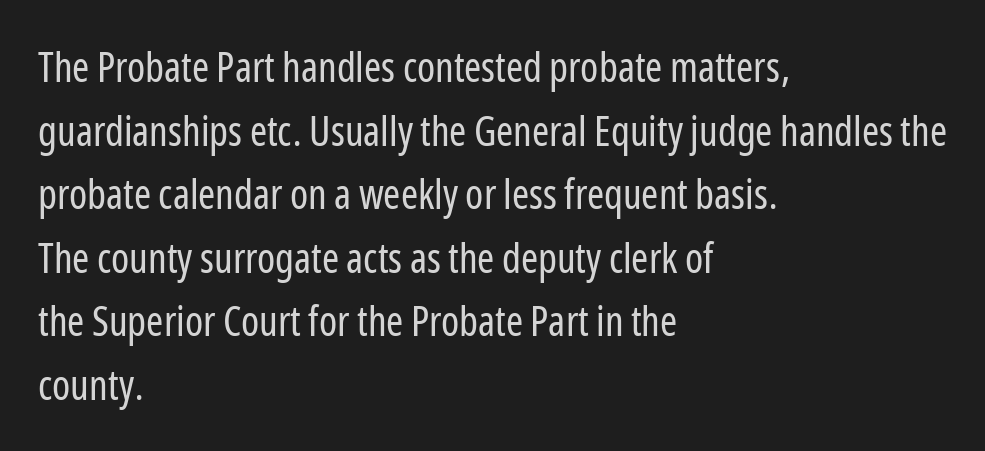
A roman cut, with each character standing at attention. The letters advance in unequal steps, a hallmark of proportional type. The face looks like a standard text weight, possibly lighter. Rows of type keep a routine distance in the vertical direction. Observe the ordinary spacing: letters are neighbours, not strangers.
